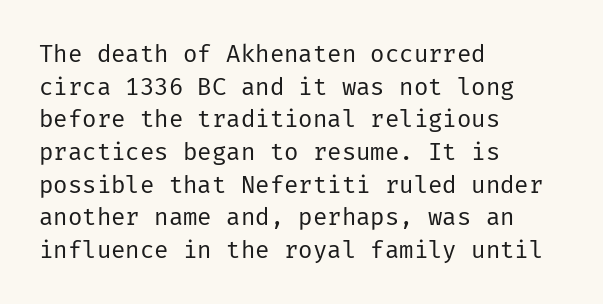
Plain, unruled lines of type. Ordinary non-slanted type is in use. Does extra space separate the letters? No, they use regular spacing. This is not heavy type; no bold has been used. These lines sit exactly where default settings would place them. Reading down the block, your eye returns to a fixed left position each line.
